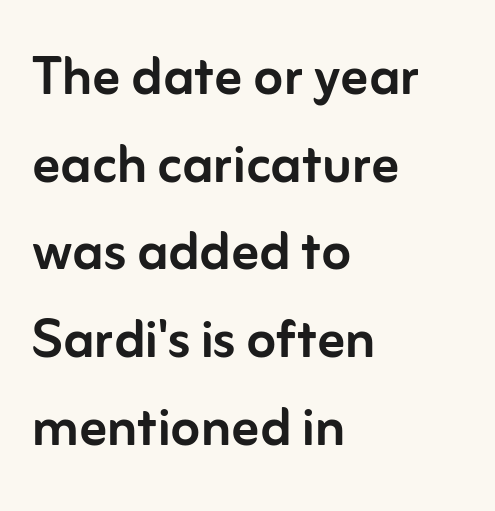
{"serif": "no", "italic": "no", "width": "normal", "stroke_contrast": "low", "x_height": "medium", "monospaced": "no", "underline": "no", "align": "left", "line_spacing": "normal", "line_spacing_ratio": 1.29, "letter_spacing": "normal", "letter_spacing_em": 0.0, "glyph_px": 68}
